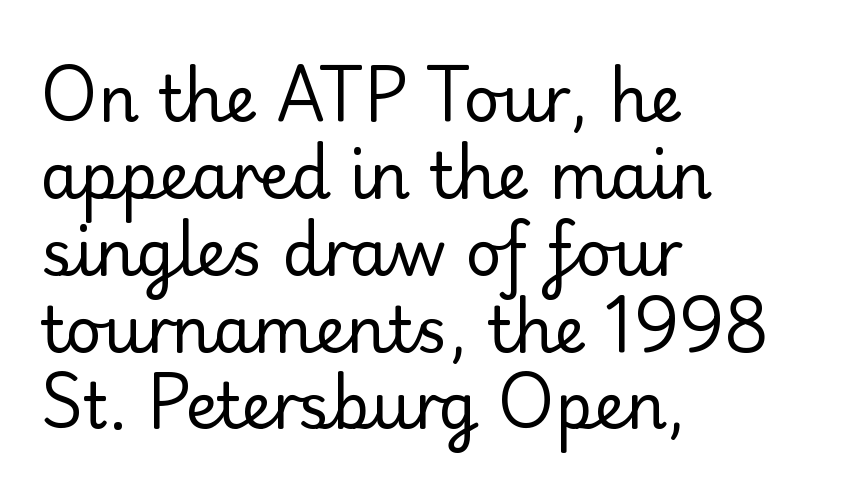
In terms of letterspacing, this is plain default setting. Looks like regular typesetting: each glyph gets only the width it needs. Short and long lines alike share a common starting point at left. A typesetter would label this face a serif. The letters stand straight up with perfectly vertical stems.
